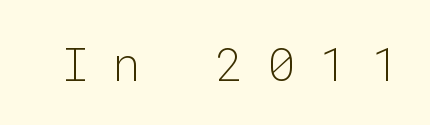
Q: Is the text bold? A: No.
Q: Is the text italic (slanted)? A: No, it is upright.
Q: Is the typeface a serif or a sans-serif typeface? A: Sans-serif.
Q: Is the text underlined? A: No.
Q: Is the spacing between letters normal or unusually wide? A: Unusually wide.
Q: Width (condensed, normal, or wide)? A: Normal.
Q: Stroke contrast? A: Low.
Q: x-height? A: Medium.
Q: Monospaced? A: Yes.
